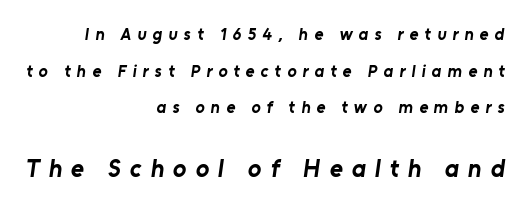
Q: Is the text bold? A: Yes.
Q: Is the text underlined? A: No.
Q: How is the paragraph aligned? A: Right-aligned.
Q: Is the spacing between letters normal or unusually wide? A: Unusually wide.
Q: Is the spacing between lines tight, normal or loose? A: Loose.
Q: Which block of text is set in a larger size, the first (top) or the second (bottom)? A: The second (bottom) one.
